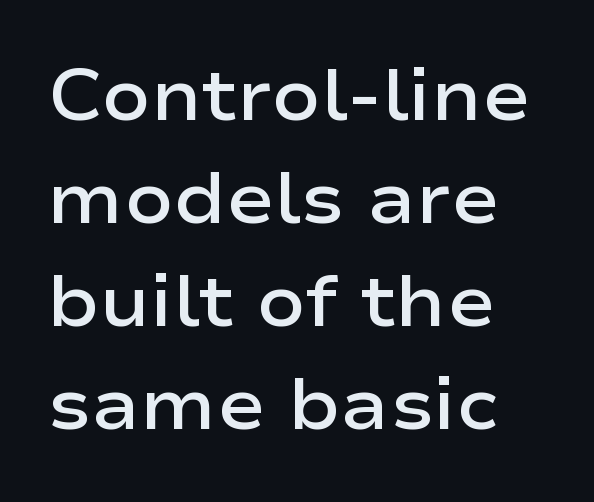
This sample uses an upright cut, with every glyph sitting square on the baseline. Does the type have serifs? No, each stem ends abruptly. The lines sit at an ordinary, default distance from one another. Is the block centered? No — it sits flush against the left margin. The rendering uses natural spacing where letterforms have individual widths.
